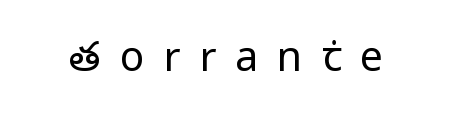
Caption: expanded tracking, letters set apart. The typesetting does not lean heavy: it is not bold. Font category for this specimen: sans-serif. The letters advance in unequal steps, a hallmark of proportional type.
